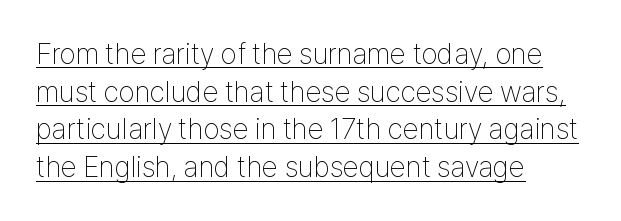
The image shows 29 px thin, condensed sans-serif type, upright; set left-aligned, normal line spacing (1.3x), normal letter spacing, underlined; low stroke contrast and a medium x-height.
